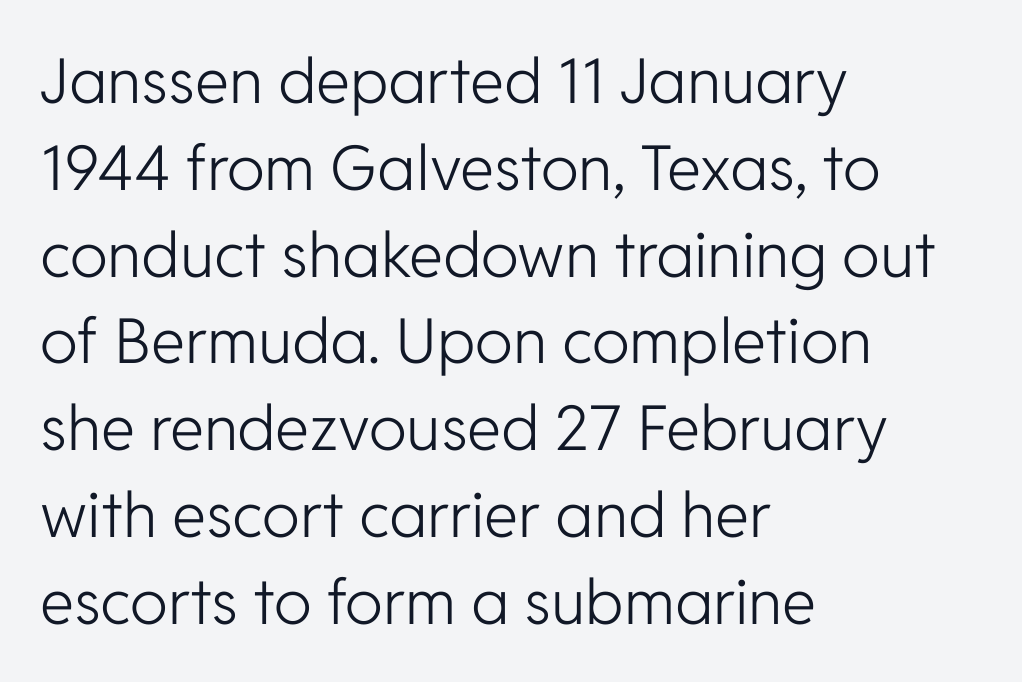
{"serif": "no", "italic": "no", "bold": "no", "weight": "light", "width": "normal", "stroke_contrast": "low", "x_height": "medium", "monospaced": "no", "underline": "no", "align": "left", "line_spacing": "normal", "line_spacing_ratio": 1.4, "letter_spacing": "normal", "letter_spacing_em": 0.0, "glyph_px": 62}
